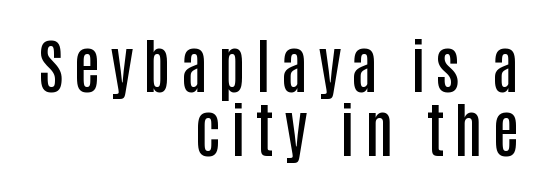
{"serif": "no", "italic": "no", "bold": "semi", "weight": "semibold", "width": "condensed", "stroke_contrast": "low", "x_height": "large", "monospaced": "no", "underline": "no", "align": "right", "line_spacing": "tight", "line_spacing_ratio": 1.08, "glyph_px": 59}
